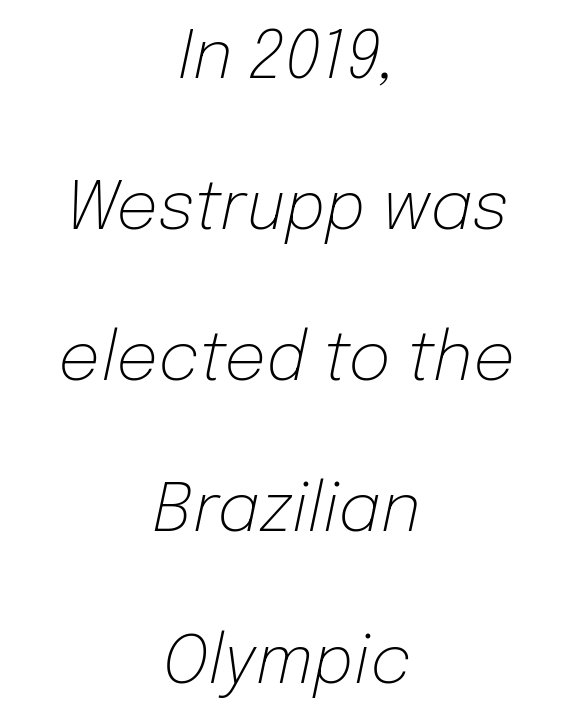
Q: Is the text bold? A: No.
Q: Is the text italic (slanted)? A: Yes, it leans right by about 12 degrees.
Q: Is the text underlined? A: No.
Q: How is the paragraph aligned? A: Centered.
Q: Is the spacing between letters normal or unusually wide? A: Normal.
Q: Is the spacing between lines tight, normal or loose? A: Loose.
Q: Width (condensed, normal, or wide)? A: Normal.
Q: Stroke contrast? A: Low.
Q: x-height? A: Medium.
Q: Monospaced? A: No.
